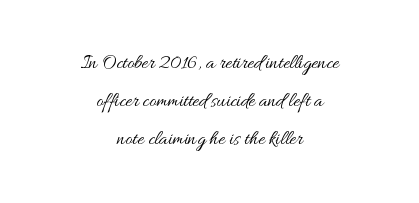
The image shows 20 px text type; set centered, loose line spacing (1.9x), normal letter spacing, not underlined.
